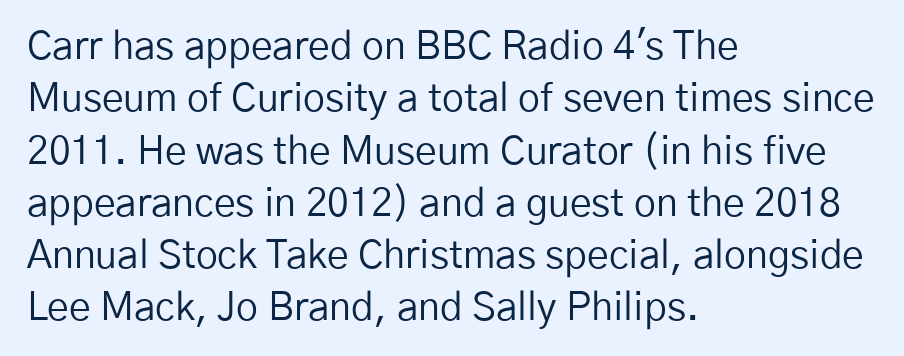
Q: Is the text bold? A: No.
Q: Is the text italic (slanted)? A: No, it is upright.
Q: Is the typeface a serif or a sans-serif typeface? A: Sans-serif.
Q: Is the text underlined? A: No.
Q: How is the paragraph aligned? A: Left-aligned.
Q: Is the spacing between letters normal or unusually wide? A: Normal.
Q: Is the spacing between lines tight, normal or loose? A: Normal.
Q: Width (condensed, normal, or wide)? A: Normal.
Q: Stroke contrast? A: Low.
Q: x-height? A: Medium.
Q: Monospaced? A: No.
